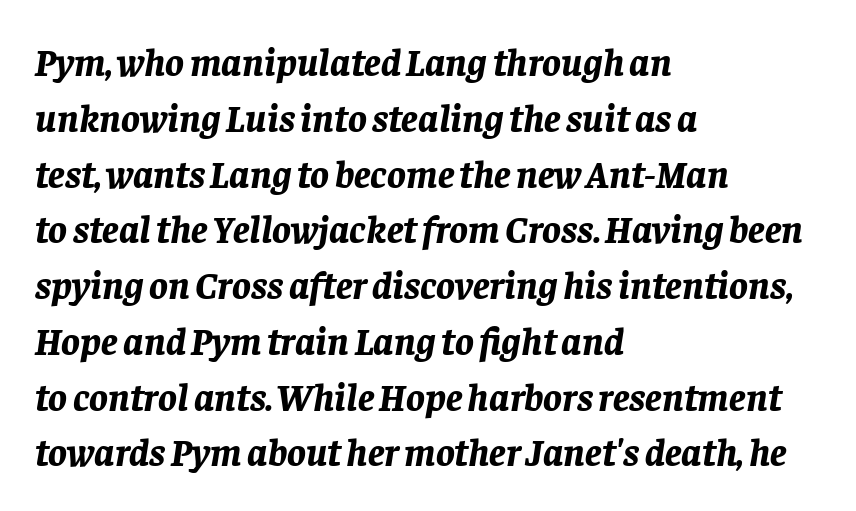
Slanted lettering throughout. This sample has the flowing, uneven cadence of proportional lettering. Quick note: underline off. Strong, thick strokes mark this as bold type.
